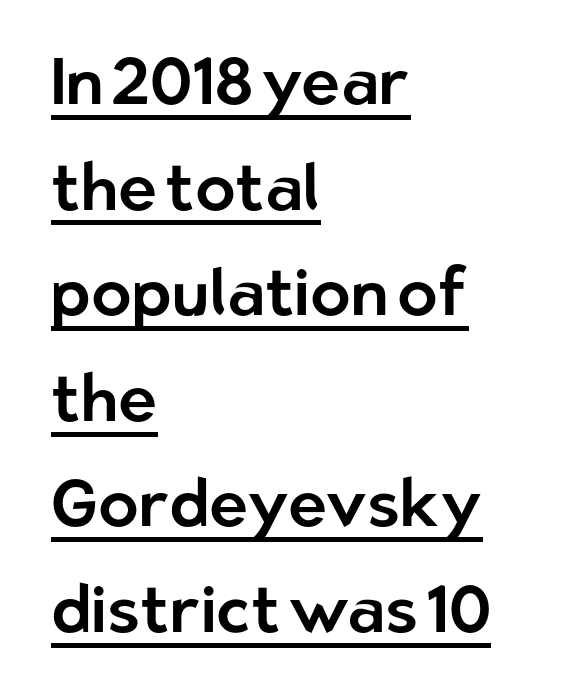
The image shows 66 px sans-serif type, upright; set left-aligned, normal line spacing (1.6x), normal letter spacing, underlined; low stroke contrast and a medium x-height.
